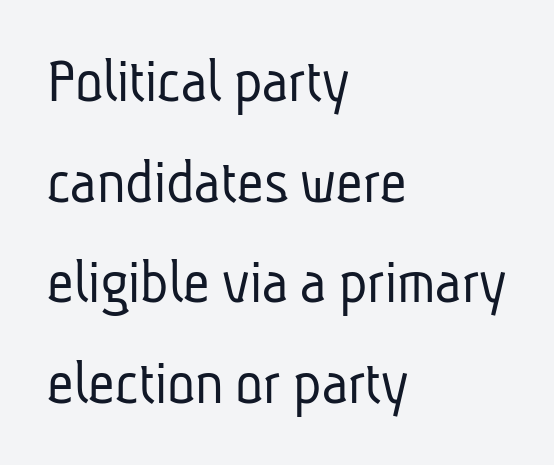
{"serif": "no", "bold": "no", "weight": "light", "width": "condensed", "stroke_contrast": "low", "x_height": "medium", "monospaced": "no", "underline": "no", "align": "left", "line_spacing": "normal", "line_spacing_ratio": 1.55, "letter_spacing": "normal", "letter_spacing_em": 0.0, "glyph_px": 65}
